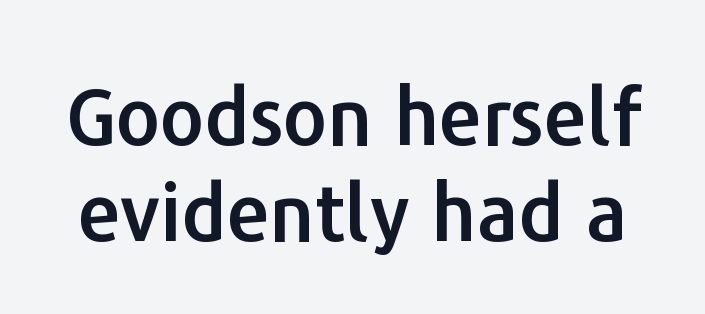
{"serif": "no", "italic": "no", "width": "normal", "stroke_contrast": "low", "x_height": "medium", "monospaced": "no", "underline": "no", "line_spacing_ratio": 1.23, "letter_spacing": "normal", "letter_spacing_em": 0.0, "glyph_px": 78}
